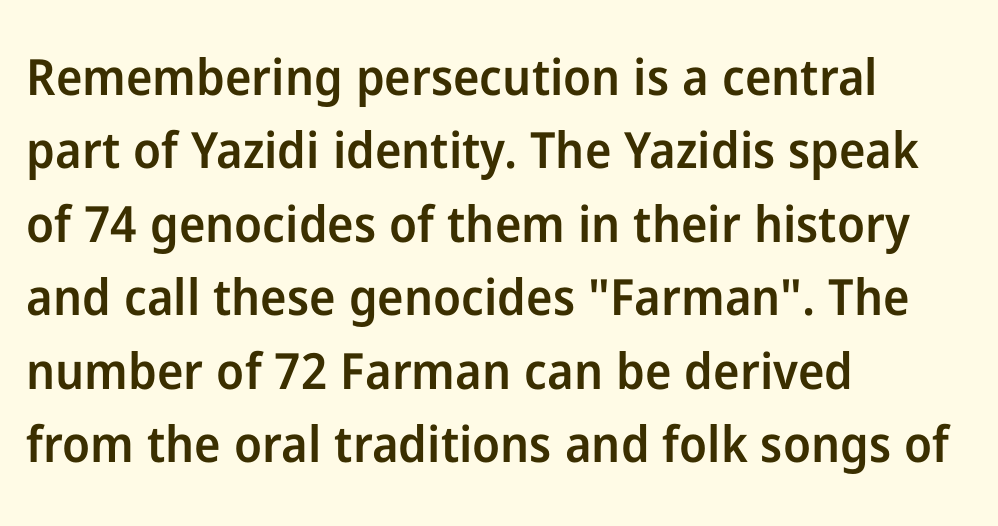
Compared with a centered layout, this one pins lines to the left instead. Underlining? Definitely not there. Are there feet on the stems? There aren't — it's a sans. A bit beefed up — I'd call it semibold rather than bold. When letters stand straight like this, we call the style roman or upright.
